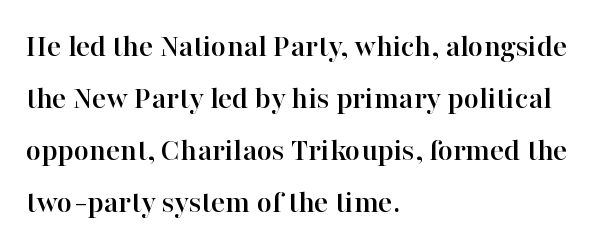
Q: Is the text italic (slanted)? A: No, it is upright.
Q: Is the typeface a serif or a sans-serif typeface? A: Serif.
Q: Is the text underlined? A: No.
Q: How is the paragraph aligned? A: Left-aligned.
Q: Is the spacing between letters normal or unusually wide? A: Normal.
Q: Is the spacing between lines tight, normal or loose? A: Normal.
Q: Width (condensed, normal, or wide)? A: Normal.
Q: Stroke contrast? A: High.
Q: x-height? A: Medium.
Q: Monospaced? A: No.
